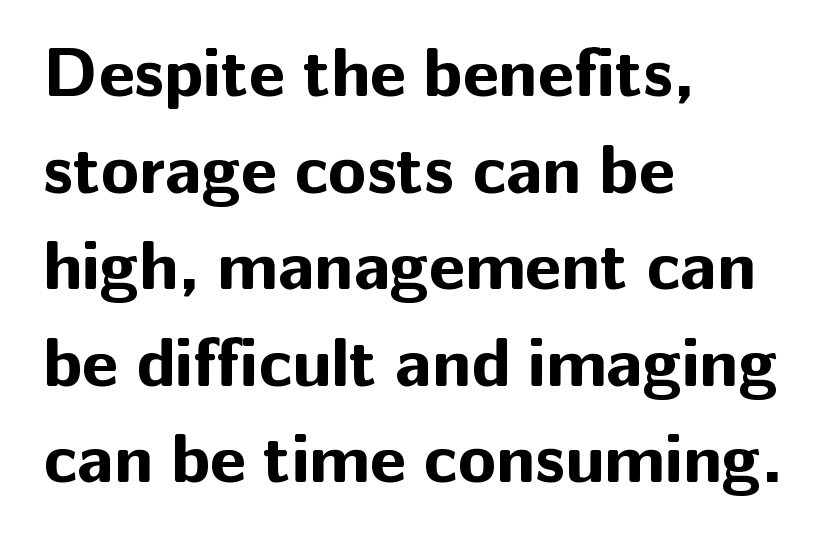
The image shows 70 px bold sans-serif type, upright; set left-aligned, normal line spacing (1.38x), normal letter spacing, not underlined; low stroke contrast and a medium x-height.
